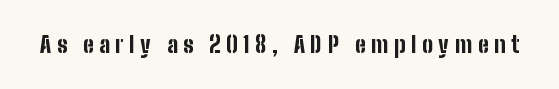
The image shows 22 px bold type, upright; set unusually wide letter spacing (+0.25 em), not underlined.
